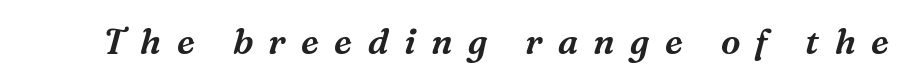
Q: Is the text italic (slanted)? A: Yes, it leans right by about 16 degrees.
Q: Is the typeface a serif or a sans-serif typeface? A: Serif.
Q: Is the text underlined? A: No.
Q: Is the spacing between letters normal or unusually wide? A: Unusually wide.
Q: Width (condensed, normal, or wide)? A: Normal.
Q: Stroke contrast? A: Medium.
Q: x-height? A: Medium.
Q: Monospaced? A: No.
